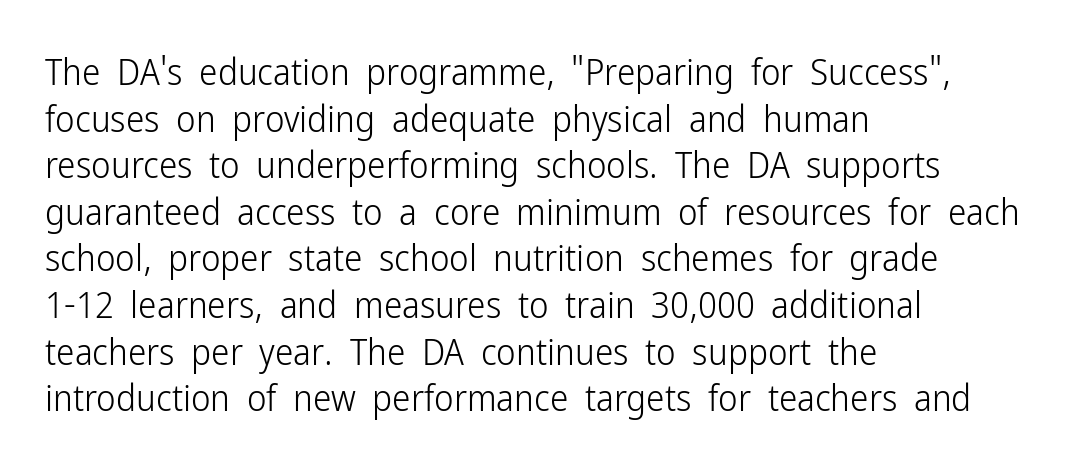
Q: Is the text bold? A: No.
Q: Is the text italic (slanted)? A: No, it is upright.
Q: Is the typeface a serif or a sans-serif typeface? A: Sans-serif.
Q: Is the text underlined? A: No.
Q: How is the paragraph aligned? A: Left-aligned.
Q: Is the spacing between letters normal or unusually wide? A: Normal.
Q: Is the spacing between lines tight, normal or loose? A: Normal.
Q: Width (condensed, normal, or wide)? A: Condensed.
Q: Stroke contrast? A: Low.
Q: x-height? A: Medium.
Q: Monospaced? A: No.
